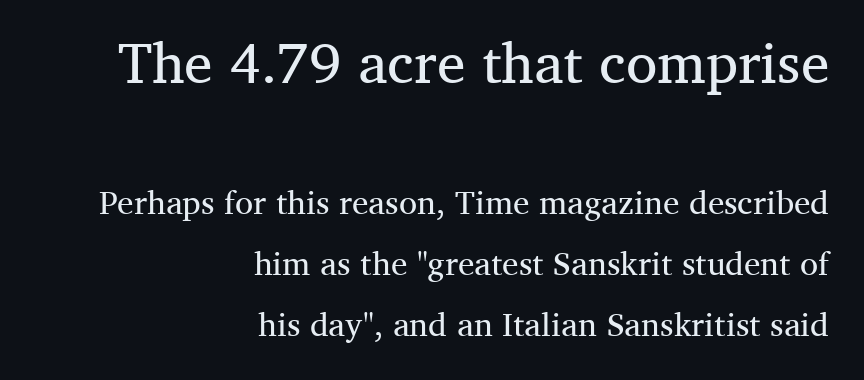
The image shows 57 px regular-weight serif type, upright; set right-aligned, line spacing 1.85x, normal letter spacing, not underlined; the first (top) block is 1.73x larger; medium stroke contrast and a medium x-height.
